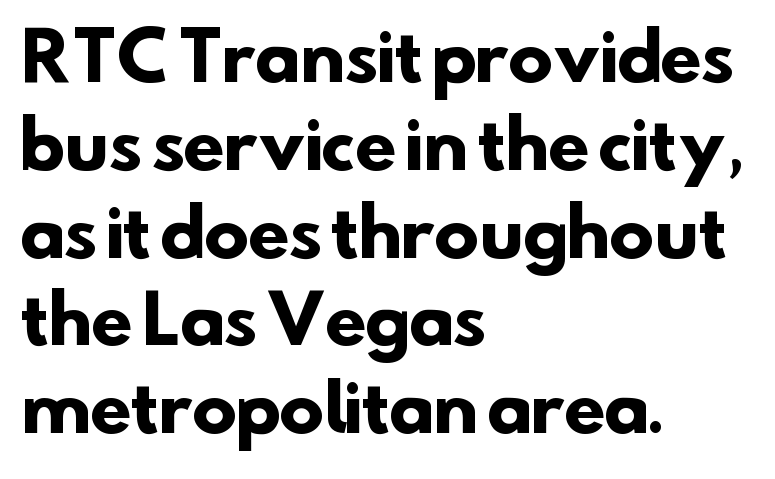
Q: Is the text bold? A: Yes.
Q: Is the typeface a serif or a sans-serif typeface? A: Sans-serif.
Q: Is the text underlined? A: No.
Q: How is the paragraph aligned? A: Left-aligned.
Q: Is the spacing between letters normal or unusually wide? A: Normal.
Q: Is the spacing between lines tight, normal or loose? A: Normal.
Q: Width (condensed, normal, or wide)? A: Normal.
Q: Stroke contrast? A: Low.
Q: x-height? A: Small.
Q: Monospaced? A: No.
